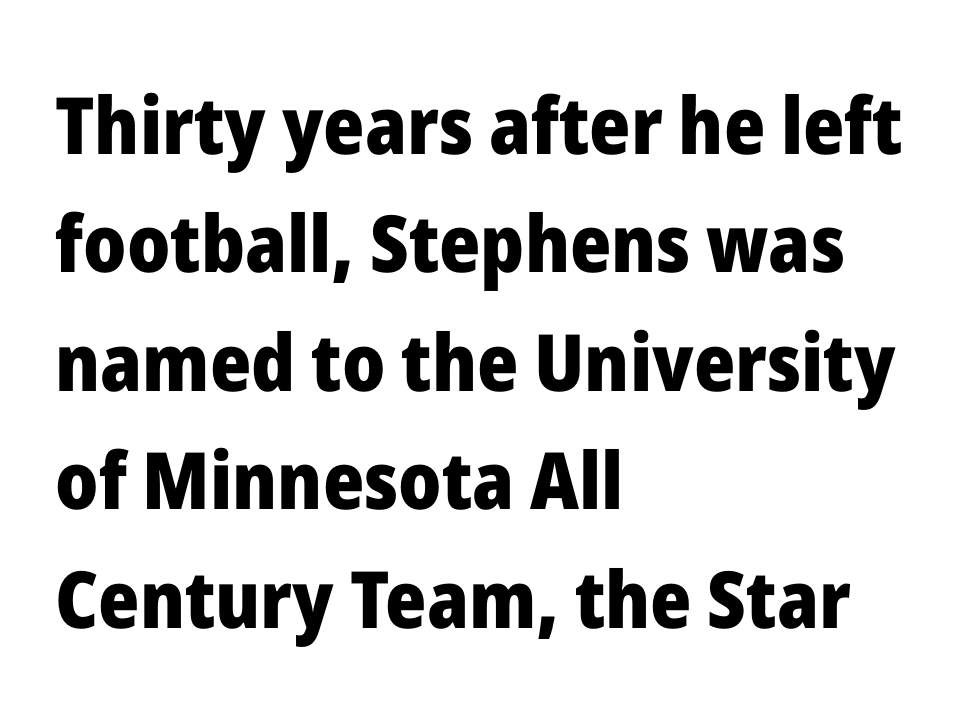
Q: Is the text bold? A: Yes.
Q: Is the text italic (slanted)? A: No, it is upright.
Q: Is the typeface a serif or a sans-serif typeface? A: Sans-serif.
Q: Is the text underlined? A: No.
Q: How is the paragraph aligned? A: Left-aligned.
Q: Is the spacing between letters normal or unusually wide? A: Normal.
Q: Is the spacing between lines tight, normal or loose? A: Normal.
Q: Width (condensed, normal, or wide)? A: Normal.
Q: Stroke contrast? A: Low.
Q: x-height? A: Medium.
Q: Monospaced? A: No.
